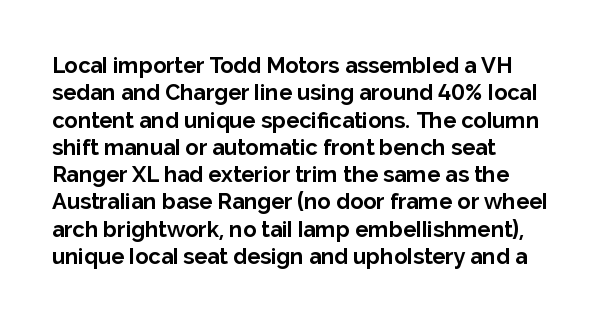
Chunky letters — that's bold for sure. Caption: standard tracking, unaltered. Descenders are the only things crossing below the line. Typeset ragged right — the left edge is the straight one. The letters stand upright; this is a roman face.
